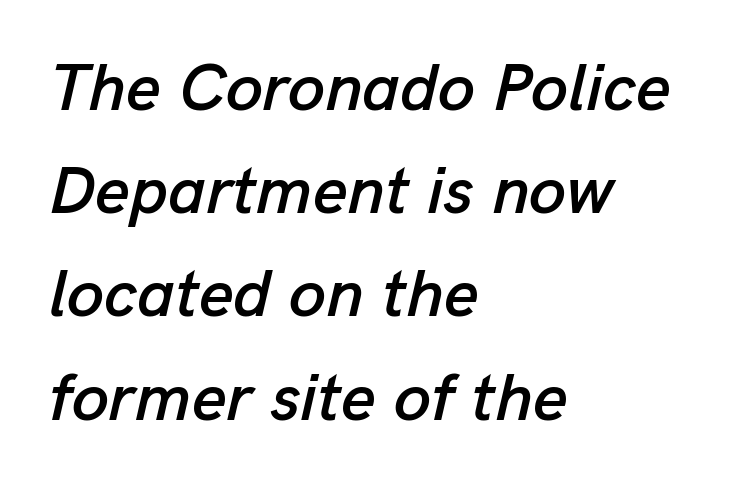
The passage shown leans; its letterforms are oblique. Rows of type keep a routine distance in the vertical direction. The face used here is proportionally spaced, like ordinary book or web type. Words appear dense and cohesive because spacing is normal. Descenders are the only things crossing below the line. Visually the block forms a straight wall on the left and a jagged coastline on the right.
